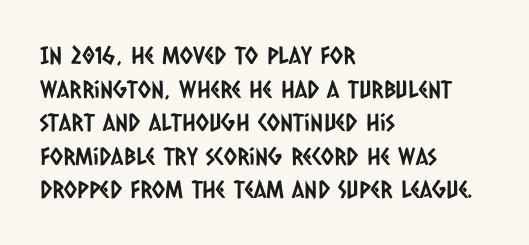
Anything drawn beneath the words? Only blank space. Horizontal bands of white between lines are of average thickness. Compared with typical body copy, the letter spacing here is the same. The setting favours the left margin, as ordinary paragraphs usually do.
